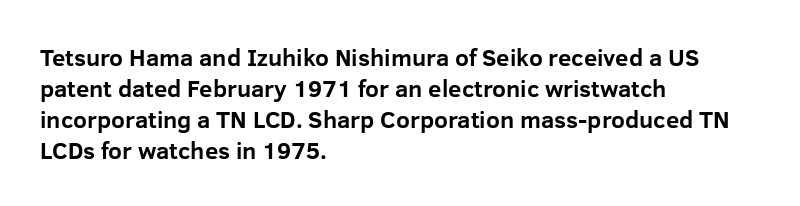
{"italic": "no", "bold": "yes", "underline": "no", "align": "left", "line_spacing": "normal", "line_spacing_ratio": 1.29, "letter_spacing": "normal", "letter_spacing_em": 0.0, "glyph_px": 24}
